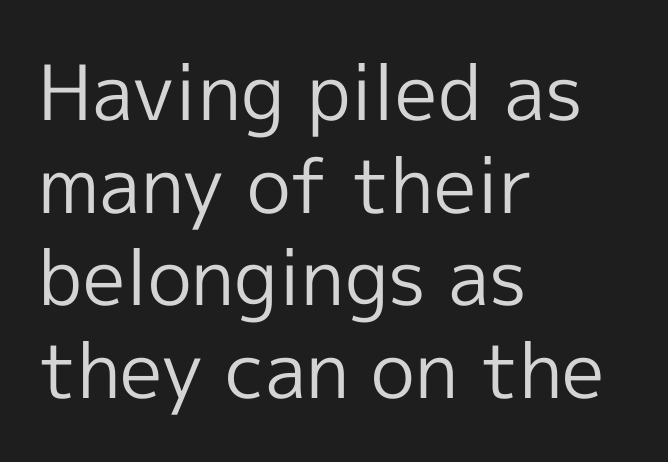
The image shows 76 px regular-weight sans-serif type, upright; set left-aligned, line spacing 1.22x, normal letter spacing, not underlined; a medium x-height.
